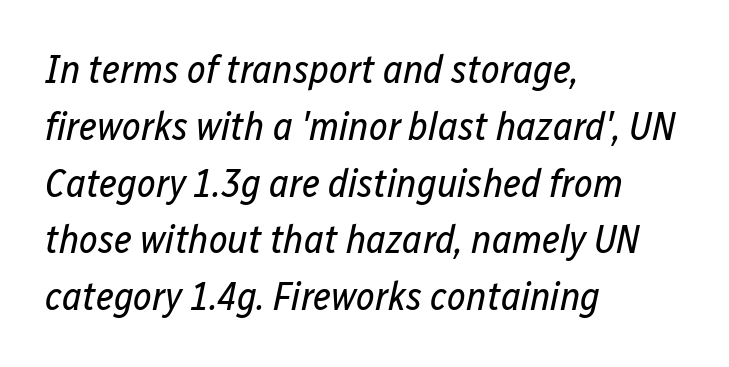
Leftover space on each line is placed entirely after the last word. Leading: standard. Here the designer chose a conventional face with non-uniform glyph widths. Words appear dense and cohesive because spacing is normal. The area under the type is left untouched. Rendered with sloped, italic letterforms.
